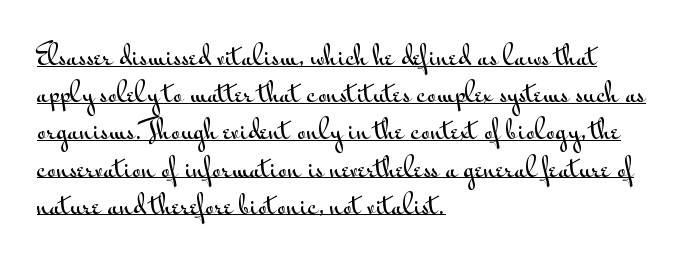
{"underline": "yes", "align": "left", "line_spacing": "normal", "line_spacing_ratio": 1.43, "letter_spacing": "normal", "letter_spacing_em": 0.0, "glyph_px": 26}
